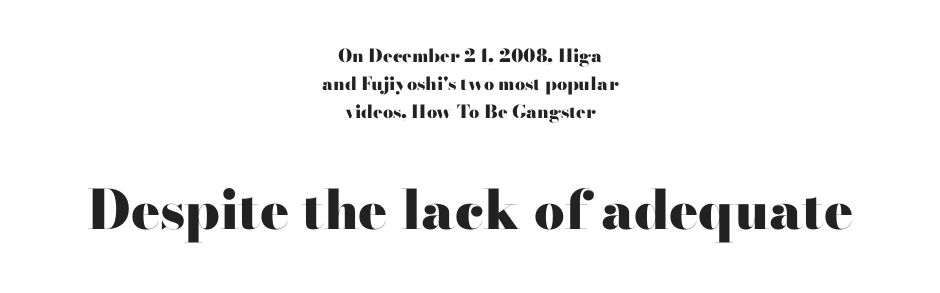
The image shows 54 px heavy, wide serif type, upright; set centered, normal line spacing (1.56x), normal letter spacing, not underlined; the second (bottom) block is 3.0x larger; high stroke contrast and a small x-height.
